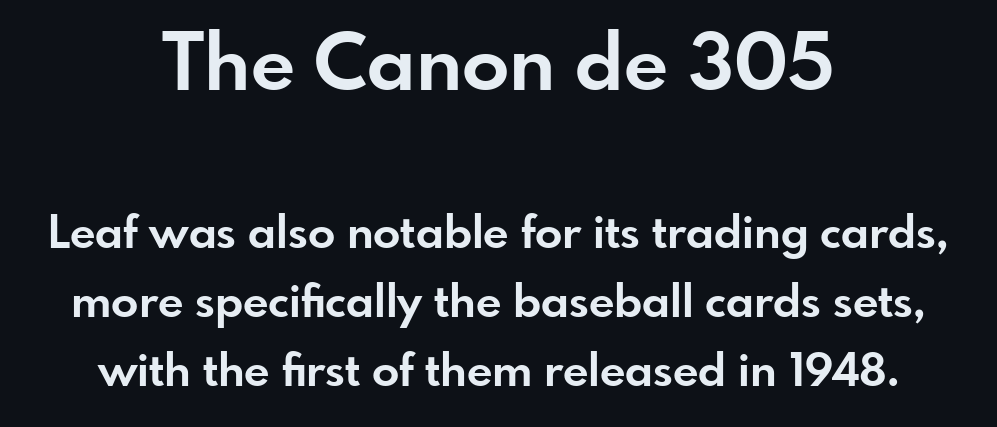
It's the straight-up-and-down kind of type. The face used here is rendered with its standard letterfit. Layout note: lines centered. The face used here is proportionally spaced, like ordinary book or web type. The string is rendered with underlining switched off. Strokes here are thick enough to call this a true bold.
